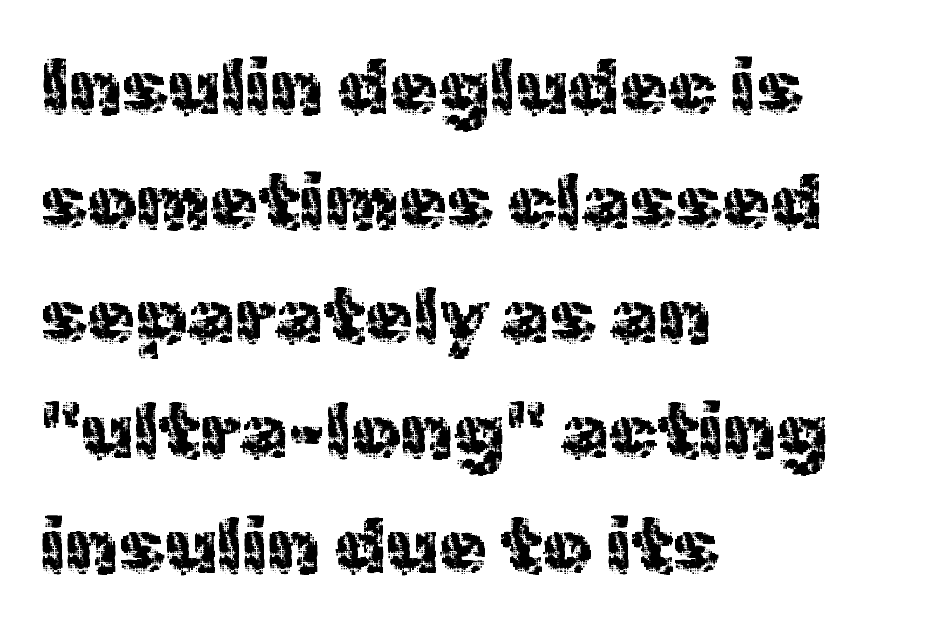
Q: Is the text italic (slanted)? A: No, it is upright.
Q: Is the typeface a serif or a sans-serif typeface? A: Sans-serif.
Q: Is the text underlined? A: No.
Q: How is the paragraph aligned? A: Left-aligned.
Q: Is the spacing between letters normal or unusually wide? A: Normal.
Q: Is the spacing between lines tight, normal or loose? A: Normal.
Q: Width (condensed, normal, or wide)? A: Normal.
Q: x-height? A: Medium.
Q: Monospaced? A: No.
